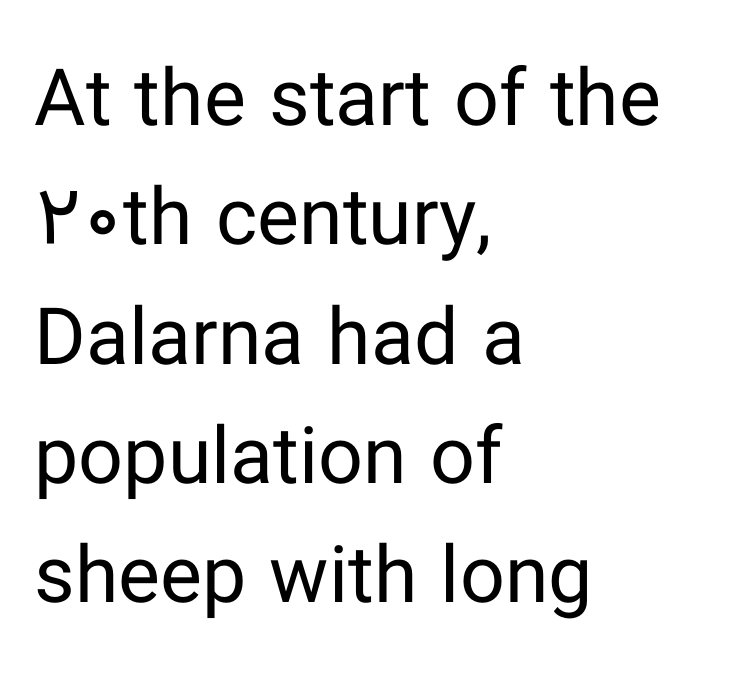
{"serif": "no", "italic": "no", "bold": "no", "weight": "regular", "width": "normal", "stroke_contrast": "low", "x_height": "medium", "monospaced": "no", "underline": "no", "align": "left", "line_spacing": "normal", "line_spacing_ratio": 1.51, "letter_spacing": "normal", "letter_spacing_em": 0.0, "glyph_px": 79}
